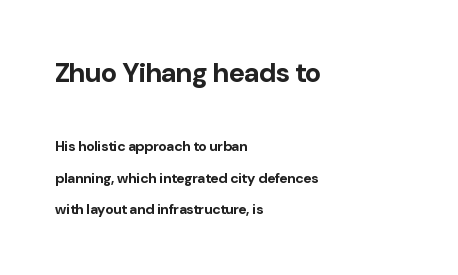
Q: Is the text bold? A: Yes.
Q: Is the text italic (slanted)? A: No, it is upright.
Q: Is the text underlined? A: No.
Q: How is the paragraph aligned? A: Left-aligned.
Q: Is the spacing between letters normal or unusually wide? A: Normal.
Q: Is the spacing between lines tight, normal or loose? A: Loose.
Q: Which block of text is set in a larger size, the first (top) or the second (bottom)? A: The first (top) one.
